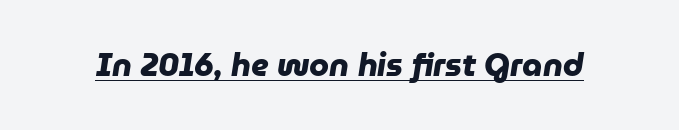
The rendered words wear a rule along their underside. The passage shown is typed in a proportional face where columns would drift. The type is set solid horizontally, with unmodified tracking. The typeface chosen for these lines omits serifs.
